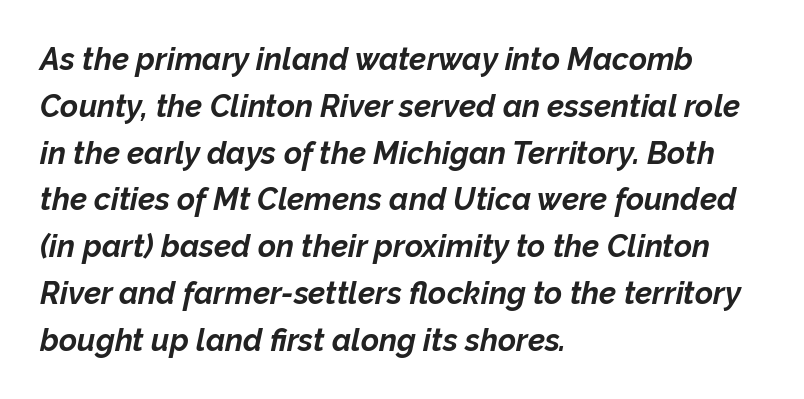
{"italic": "yes", "lean": "right", "slant_degrees": 12, "bold": "yes", "weight": "bold", "width": "normal", "stroke_contrast": "low", "x_height": "medium", "monospaced": "no", "underline": "no", "align": "left", "line_spacing": "normal", "line_spacing_ratio": 1.51, "letter_spacing": "normal", "letter_spacing_em": 0.0, "glyph_px": 31}
